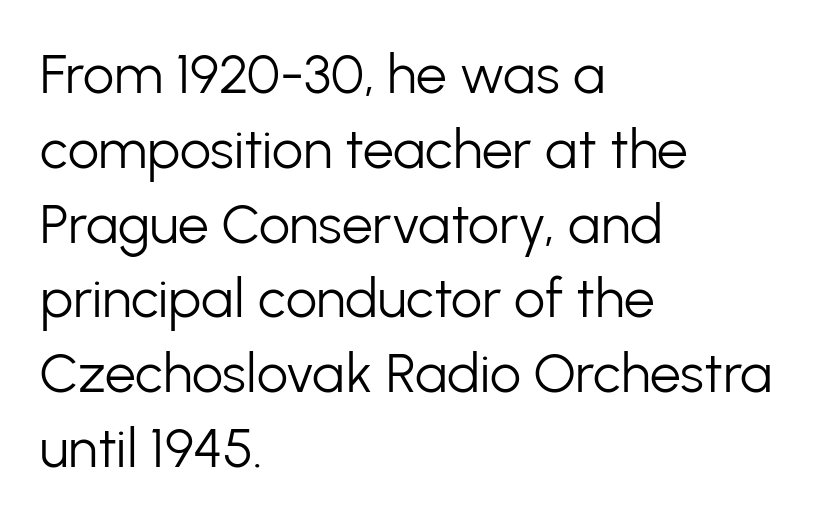
The text was rendered using a sans face with plain stroke endings. The foot of each line stays bare and open. These lines stack with their left ends in a neat column. Heaviness? Minimal to ordinary, like unemphasized prose. Tall strokes in this sample are plumb rather than angled.
